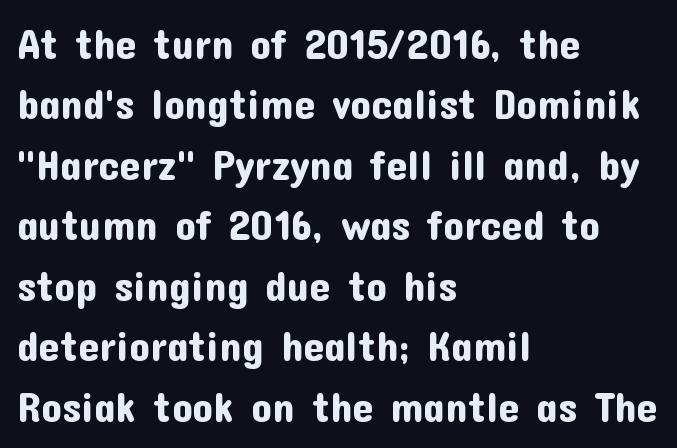
The image shows 42 px sans-serif type, upright; set left-aligned, normal line spacing (1.44x), normal letter spacing, not underlined; low stroke contrast and a medium x-height.
